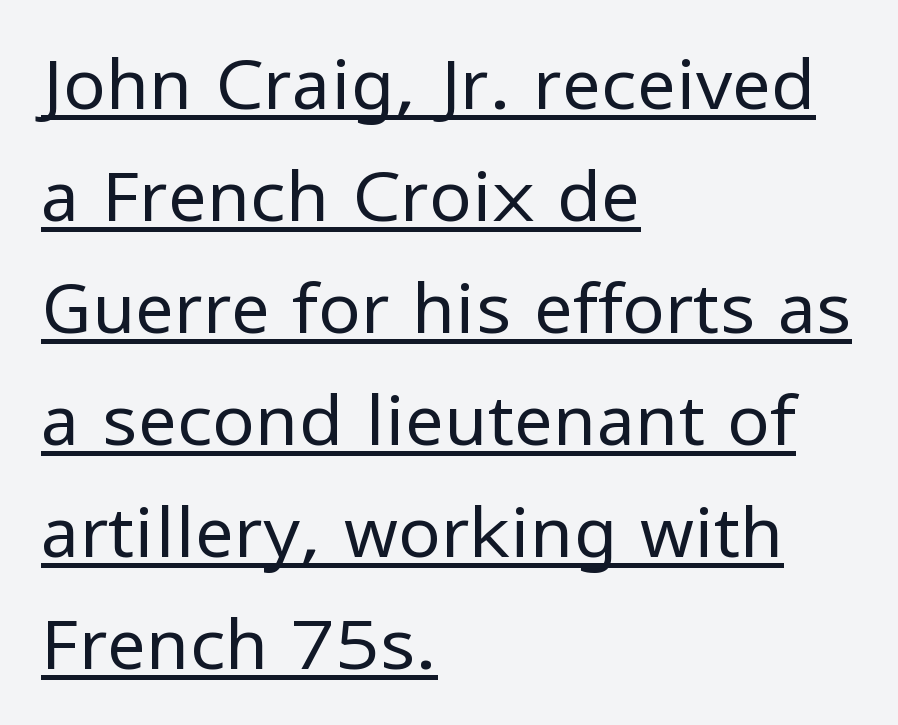
Q: Is the text bold? A: No.
Q: Is the text italic (slanted)? A: No, it is upright.
Q: Is the typeface a serif or a sans-serif typeface? A: Sans-serif.
Q: Is the text underlined? A: Yes.
Q: How is the paragraph aligned? A: Left-aligned.
Q: Is the spacing between letters normal or unusually wide? A: Normal.
Q: Is the spacing between lines tight, normal or loose? A: Normal.
Q: Width (condensed, normal, or wide)? A: Normal.
Q: Stroke contrast? A: Low.
Q: x-height? A: Medium.
Q: Monospaced? A: No.
